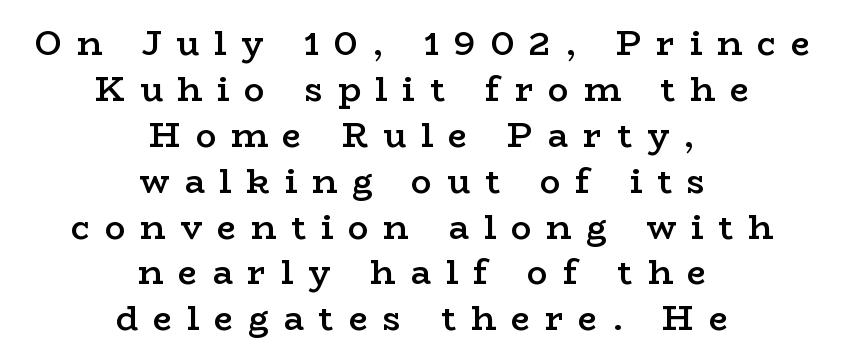
The image shows 34 px semibold, wide serif type, upright; set centered, normal line spacing (1.35x), unusually wide letter spacing (+0.44 em), not underlined; low stroke contrast and a medium x-height.
